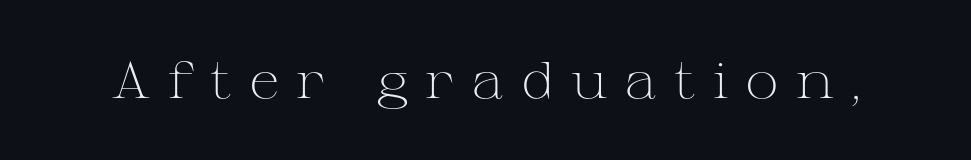
Q: Is the text bold? A: No.
Q: Is the text italic (slanted)? A: No, it is upright.
Q: Is the typeface a serif or a sans-serif typeface? A: Serif.
Q: Is the text underlined? A: No.
Q: Is the spacing between letters normal or unusually wide? A: Unusually wide.
Q: Width (condensed, normal, or wide)? A: Wide.
Q: Stroke contrast? A: Medium.
Q: x-height? A: Medium.
Q: Monospaced? A: No.
